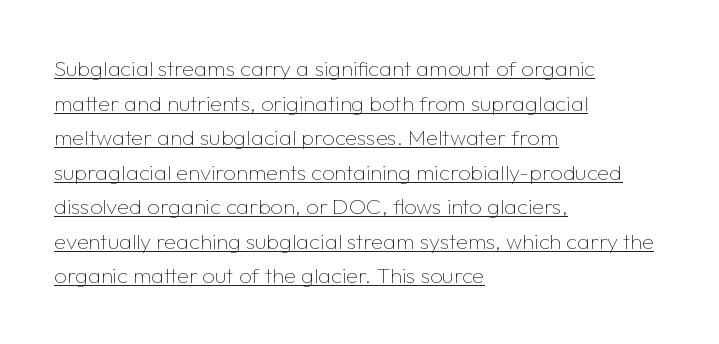
Summary of weight: not heavy and not bold. No italicization has been applied; the sample stays upright. The gaps between neighbouring characters are ordinary and unremarkable. What's the leading like? Ordinary, nothing unusual. A rule runs beneath these lines of type. Reading down the block, your eye returns to a fixed left position each line.
